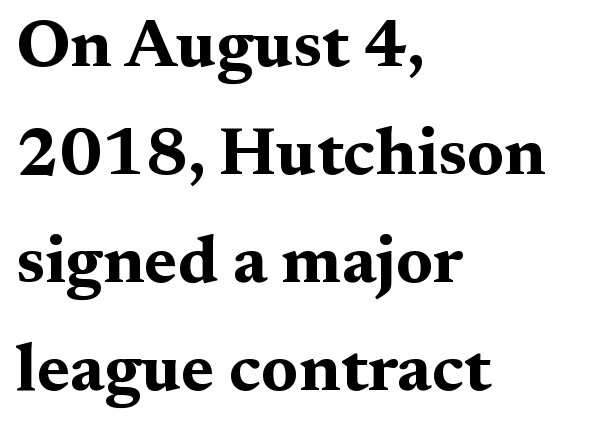
{"serif": "yes", "italic": "no", "bold": "yes", "weight": "bold", "width": "wide", "stroke_contrast": "medium", "x_height": "medium", "monospaced": "no", "underline": "no", "align": "left", "line_spacing": "normal", "line_spacing_ratio": 1.59, "letter_spacing": "normal", "letter_spacing_em": 0.0, "glyph_px": 68}
